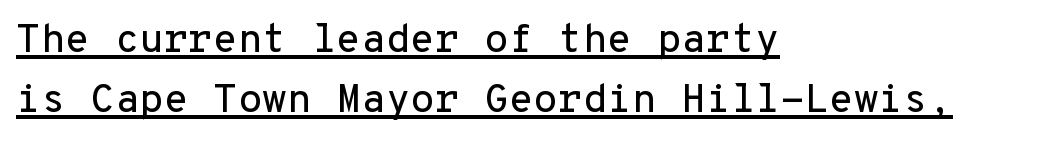
Q: Is the text italic (slanted)? A: No, it is upright.
Q: Is the typeface a serif or a sans-serif typeface? A: Sans-serif.
Q: Is the text underlined? A: Yes.
Q: How is the paragraph aligned? A: Left-aligned.
Q: Is the spacing between letters normal or unusually wide? A: Normal.
Q: Is the spacing between lines tight, normal or loose? A: Normal.
Q: Width (condensed, normal, or wide)? A: Normal.
Q: Stroke contrast? A: Low.
Q: x-height? A: Medium.
Q: Monospaced? A: Yes.
